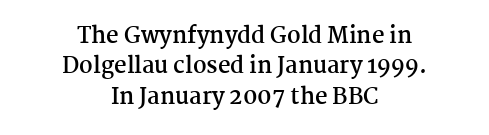
The image shows 22 px bold type, upright; set centered, normal line spacing (1.38x), normal letter spacing, not underlined.
